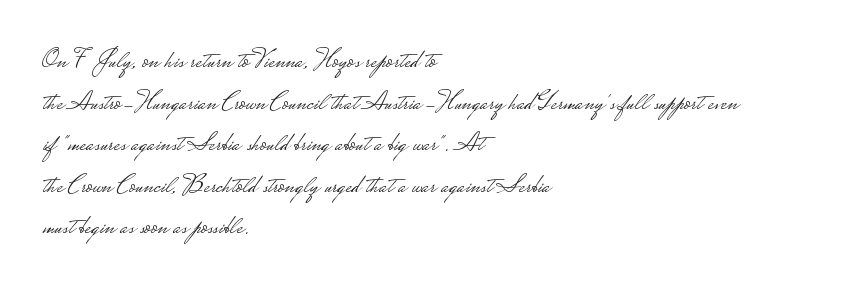
Q: Is the text bold? A: No.
Q: Is the text italic (slanted)? A: Yes.
Q: Is the text underlined? A: No.
Q: How is the paragraph aligned? A: Left-aligned.
Q: Is the spacing between letters normal or unusually wide? A: Normal.
Q: Is the spacing between lines tight, normal or loose? A: Normal.
